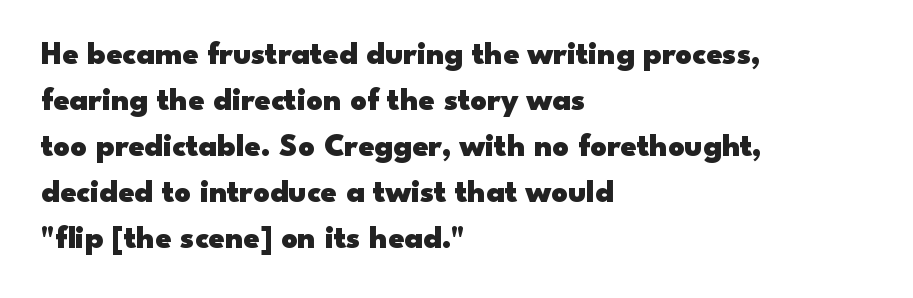
This sample has the flowing, uneven cadence of proportional lettering. You'd pick this weight for a headline — it's a proper bold. The area under the type is left untouched. It's the straight-up-and-down kind of type. Teacher's note: observe the even left margin — that is flush-left alignment. Regarding leading, the lines here are spaced in the standard way.
